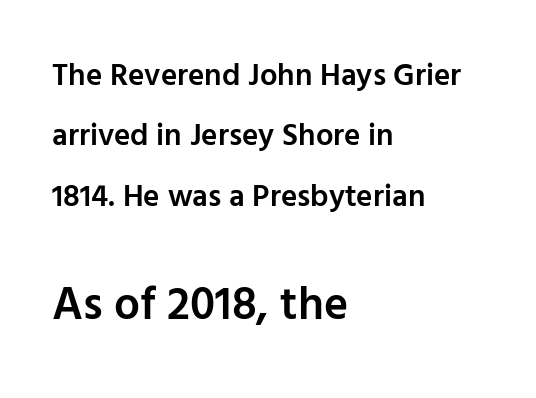
The image shows 46 px semibold sans-serif type, upright; set left-aligned, loose line spacing (1.95x), normal letter spacing, not underlined; the second (bottom) block is 1.48x larger; low stroke contrast and a medium x-height.
